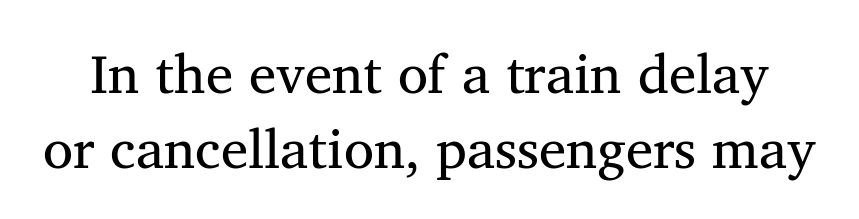
Q: Is the text bold? A: No.
Q: Is the typeface a serif or a sans-serif typeface? A: Serif.
Q: Is the text underlined? A: No.
Q: Is the spacing between letters normal or unusually wide? A: Normal.
Q: Is the spacing between lines tight, normal or loose? A: Normal.
Q: Width (condensed, normal, or wide)? A: Normal.
Q: Stroke contrast? A: Medium.
Q: x-height? A: Medium.
Q: Monospaced? A: No.
